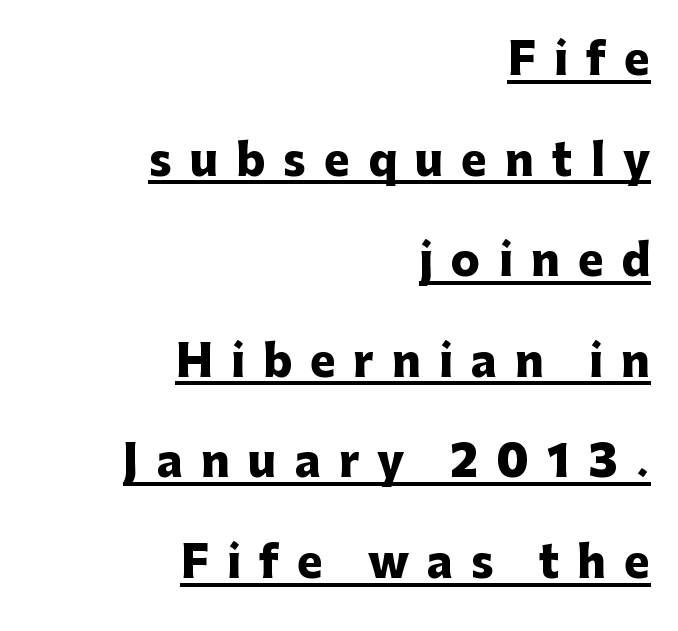
Q: Is the text bold? A: Yes.
Q: Is the text italic (slanted)? A: No, it is upright.
Q: Is the typeface a serif or a sans-serif typeface? A: Sans-serif.
Q: Is the text underlined? A: Yes.
Q: How is the paragraph aligned? A: Right-aligned.
Q: Is the spacing between letters normal or unusually wide? A: Unusually wide.
Q: Is the spacing between lines tight, normal or loose? A: Loose.
Q: Width (condensed, normal, or wide)? A: Normal.
Q: Stroke contrast? A: Low.
Q: x-height? A: Medium.
Q: Monospaced? A: No.
